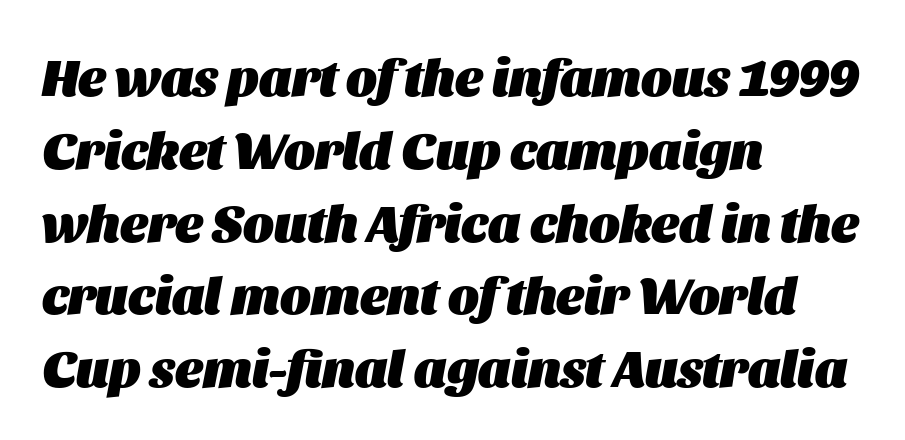
{"italic": "yes", "lean": "right", "slant_degrees": 11, "bold": "yes", "weight": "heavy", "width": "normal", "stroke_contrast": "medium", "x_height": "large", "monospaced": "no", "underline": "no", "align": "left", "line_spacing": "normal", "line_spacing_ratio": 1.4, "letter_spacing": "normal", "letter_spacing_em": 0.0, "glyph_px": 52}
